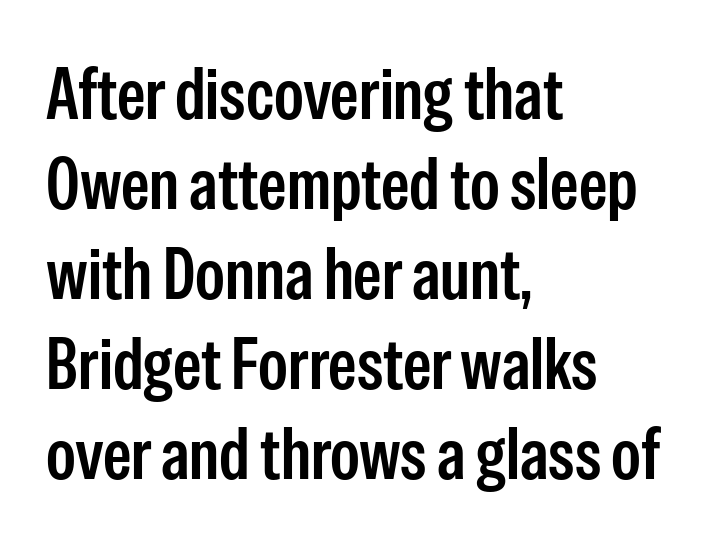
The passage shown has conventional tracking throughout. Quick note: not italic, upright. The line-height multiplier appears to be the usual default. Do the characters align in a grid? No, the font is proportional.
